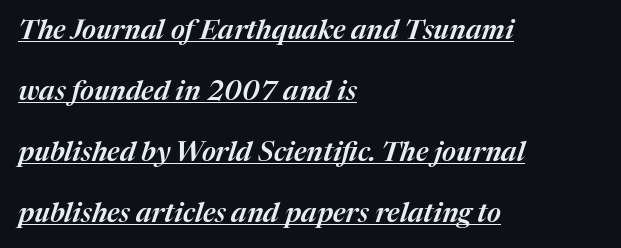
Slant detected: the letters are inclined. Typeset ragged right — the left edge is the straight one. Emphasis is given by a line drawn under the lettering. The rendering keeps characters at their native spacing.
